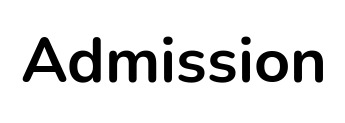
{"serif": "no", "italic": "no", "bold": "yes", "weight": "bold", "width": "normal", "stroke_contrast": "low", "x_height": "medium", "monospaced": "no", "underline": "no", "letter_spacing": "normal", "letter_spacing_em": 0.0, "glyph_px": 63}
